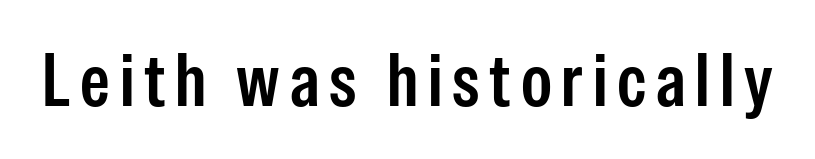
Quick note: not italic, upright. Proportional: the letters do not fall into vertical columns. Any mark beneath the type? The region is blank. No feet cap the strokes, marking this as sans-serif type.
